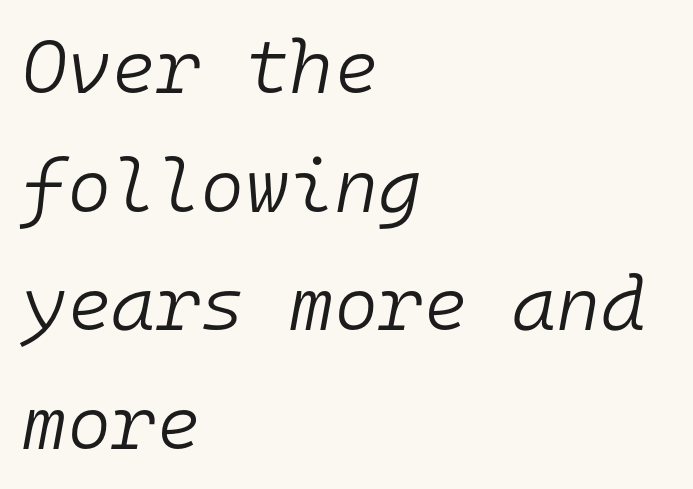
{"italic": "yes", "lean": "right", "slant_degrees": 10, "bold": "no", "weight": "light", "width": "normal", "stroke_contrast": "low", "x_height": "medium", "monospaced": "yes", "underline": "no", "align": "left", "line_spacing": "normal", "line_spacing_ratio": 1.56, "letter_spacing": "normal", "letter_spacing_em": 0.0, "glyph_px": 76}
